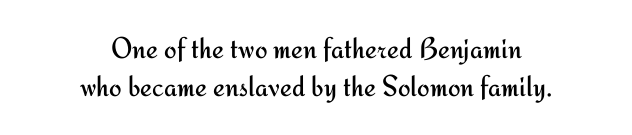
Q: Is the text bold? A: No.
Q: Is the text italic (slanted)? A: No, it is upright.
Q: Is the typeface a serif or a sans-serif typeface? A: Sans-serif.
Q: Is the text underlined? A: No.
Q: How is the paragraph aligned? A: Centered.
Q: Is the spacing between letters normal or unusually wide? A: Normal.
Q: Is the spacing between lines tight, normal or loose? A: Normal.
Q: Width (condensed, normal, or wide)? A: Normal.
Q: Stroke contrast? A: Medium.
Q: x-height? A: Small.
Q: Monospaced? A: No.
